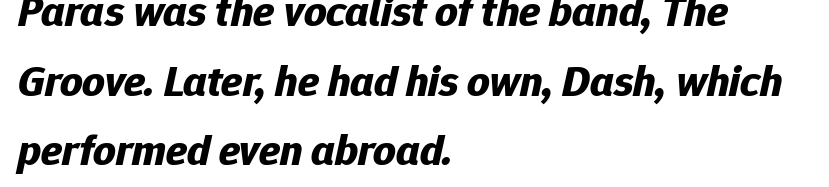
Q: Is the text bold? A: Yes.
Q: Is the text italic (slanted)? A: Yes, it leans right by about 12 degrees.
Q: Is the text underlined? A: No.
Q: How is the paragraph aligned? A: Left-aligned.
Q: Is the spacing between letters normal or unusually wide? A: Normal.
Q: Is the spacing between lines tight, normal or loose? A: Normal.
Q: Width (condensed, normal, or wide)? A: Normal.
Q: Stroke contrast? A: Low.
Q: x-height? A: Medium.
Q: Monospaced? A: No.
